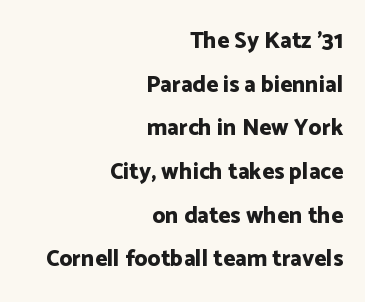
The image shows 23 px bold type, upright; set right-aligned, loose line spacing (1.9x), normal letter spacing, not underlined.
